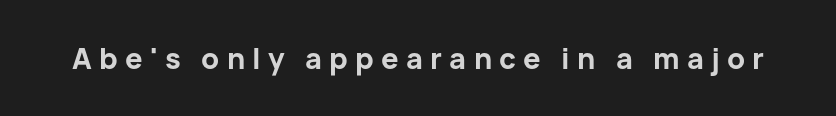
{"serif": "no", "italic": "no", "bold": "yes", "weight": "bold", "width": "normal", "stroke_contrast": "low", "x_height": "medium", "monospaced": "no", "underline": "no", "letter_spacing": "wide", "letter_spacing_em": 0.25, "glyph_px": 29}
